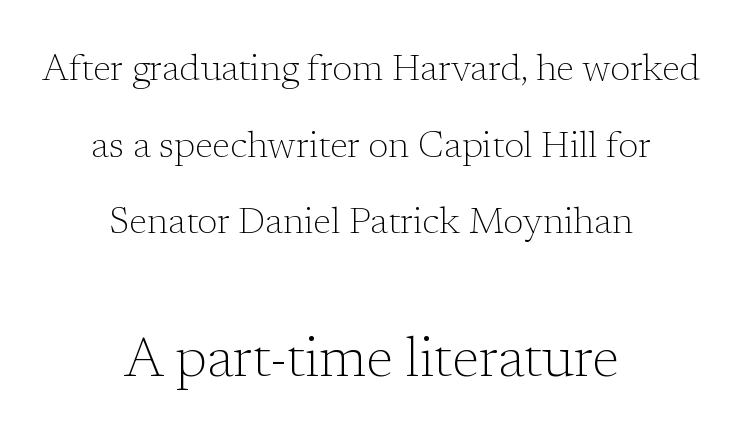
Q: Is the text bold? A: No.
Q: Is the text italic (slanted)? A: No, it is upright.
Q: Is the typeface a serif or a sans-serif typeface? A: Serif.
Q: Is the text underlined? A: No.
Q: How is the paragraph aligned? A: Centered.
Q: Is the spacing between letters normal or unusually wide? A: Normal.
Q: Is the spacing between lines tight, normal or loose? A: Loose.
Q: Which block of text is set in a larger size, the first (top) or the second (bottom)? A: The second (bottom) one.
Q: Width (condensed, normal, or wide)? A: Normal.
Q: Stroke contrast? A: Low.
Q: x-height? A: Medium.
Q: Monospaced? A: No.
